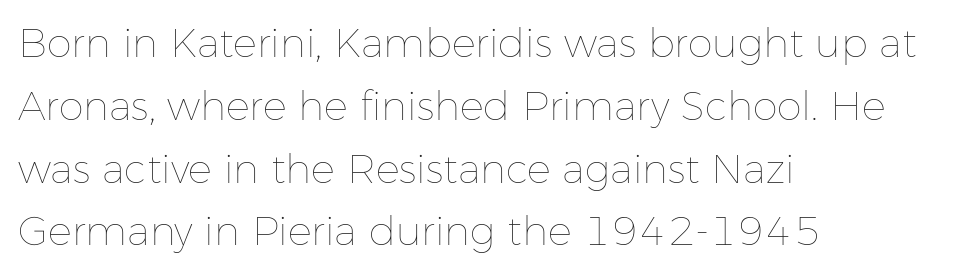
The image shows 40 px thin type, upright; set left-aligned, normal line spacing (1.57x), normal letter spacing, not underlined; low stroke contrast and a medium x-height.
